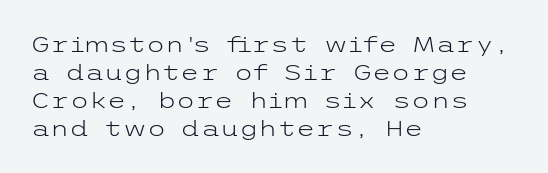
The image shows 22 px text type, upright; set left-aligned, normal line spacing (1.28x), normal letter spacing, not underlined.
